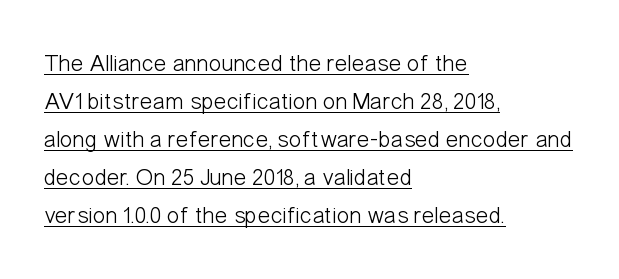
Q: Is the text bold? A: No.
Q: Is the text italic (slanted)? A: No, it is upright.
Q: Is the text underlined? A: Yes.
Q: How is the paragraph aligned? A: Left-aligned.
Q: Is the spacing between letters normal or unusually wide? A: Normal.
Q: Is the spacing between lines tight, normal or loose? A: Normal.
